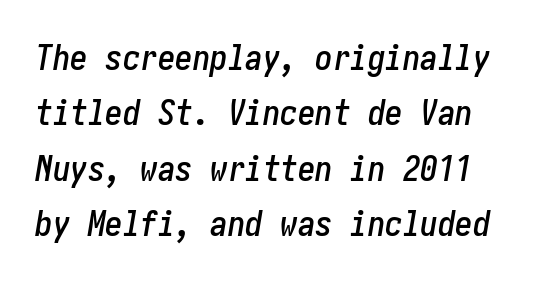
The image shows 35 px condensed type, italic (leaning right); set normal line spacing (1.58x), normal letter spacing, not underlined; low stroke contrast and a medium x-height.
